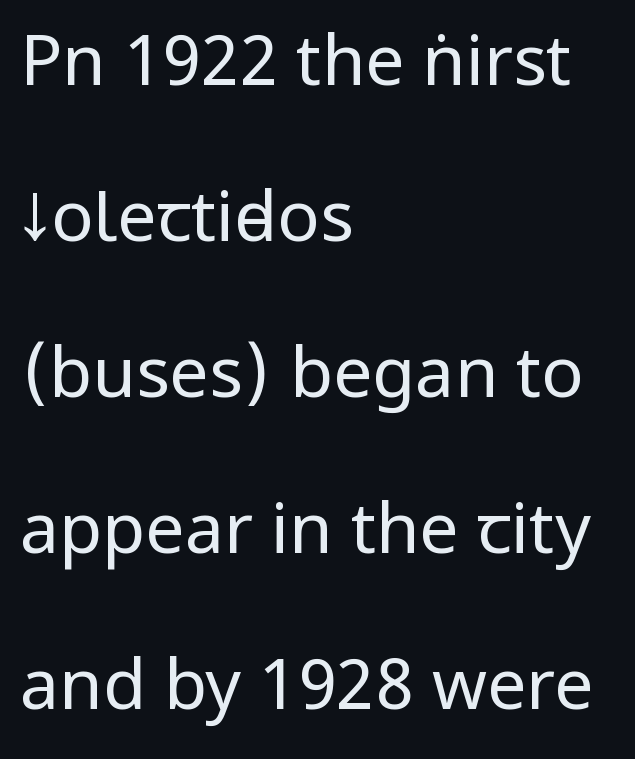
Q: Is the text bold? A: No.
Q: Is the text italic (slanted)? A: No, it is upright.
Q: Is the typeface a serif or a sans-serif typeface? A: Sans-serif.
Q: Is the text underlined? A: No.
Q: How is the paragraph aligned? A: Left-aligned.
Q: Is the spacing between letters normal or unusually wide? A: Normal.
Q: Is the spacing between lines tight, normal or loose? A: Loose.
Q: Width (condensed, normal, or wide)? A: Condensed.
Q: Stroke contrast? A: Low.
Q: x-height? A: Large.
Q: Monospaced? A: No.
